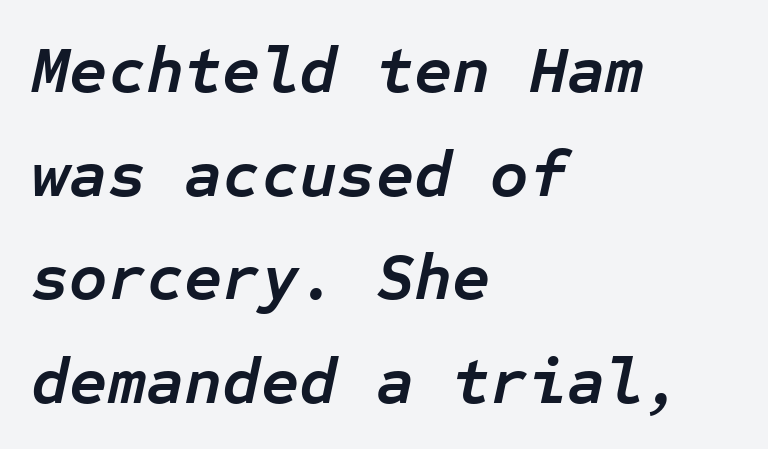
Q: Is the text bold? A: Yes.
Q: Is the text italic (slanted)? A: Yes, it leans right by about 12 degrees.
Q: Is the text underlined? A: No.
Q: How is the paragraph aligned? A: Left-aligned.
Q: Is the spacing between letters normal or unusually wide? A: Normal.
Q: Is the spacing between lines tight, normal or loose? A: Normal.
Q: Width (condensed, normal, or wide)? A: Normal.
Q: Stroke contrast? A: Low.
Q: x-height? A: Medium.
Q: Monospaced? A: Yes.
